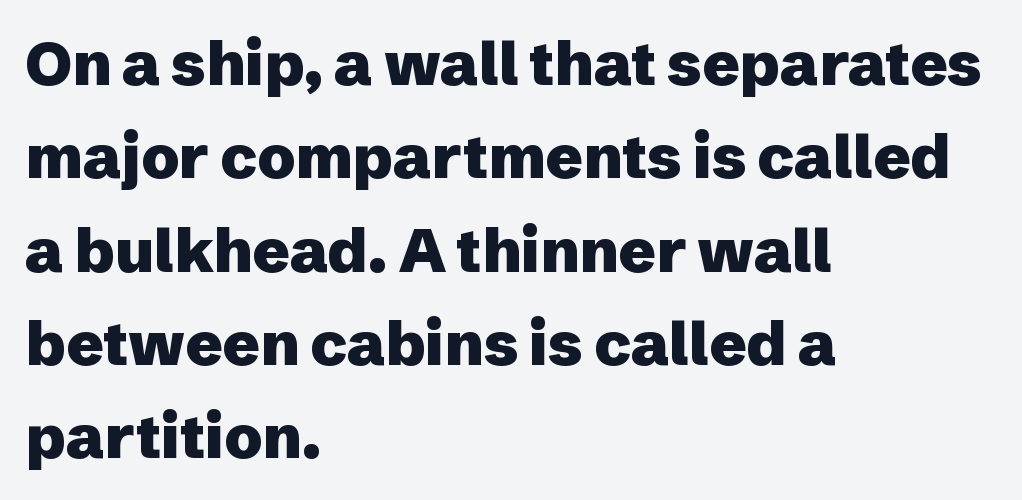
{"serif": "no", "italic": "no", "bold": "yes", "weight": "heavy", "width": "normal", "stroke_contrast": "low", "x_height": "medium", "monospaced": "no", "underline": "no", "align": "left", "line_spacing": "normal", "line_spacing_ratio": 1.53, "letter_spacing": "normal", "letter_spacing_em": 0.0, "glyph_px": 61}
